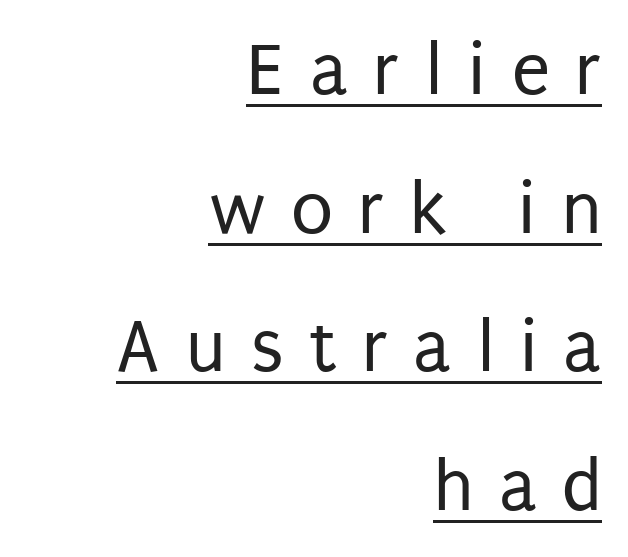
Rendered with straight, roman letterforms. Here the glyphs are tracked loosely, breaking word shapes into spaced letters. To sum up the face: it is a sans, with no serifs. Here the designer chose a conventional face with non-uniform glyph widths. Emphasis is given by a line drawn under the lettering. Where is the straight margin? On the right.
